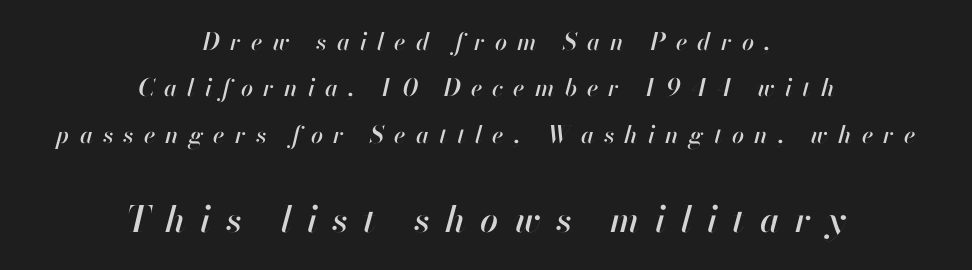
Q: Is the text italic (slanted)? A: Yes, it leans right by about 13 degrees.
Q: Is the text underlined? A: No.
Q: How is the paragraph aligned? A: Centered.
Q: Is the spacing between letters normal or unusually wide? A: Unusually wide.
Q: Is the spacing between lines tight, normal or loose? A: Loose.
Q: Which block of text is set in a larger size, the first (top) or the second (bottom)? A: The second (bottom) one.
Q: Width (condensed, normal, or wide)? A: Normal.
Q: Stroke contrast? A: High.
Q: x-height? A: Small.
Q: Monospaced? A: No.
